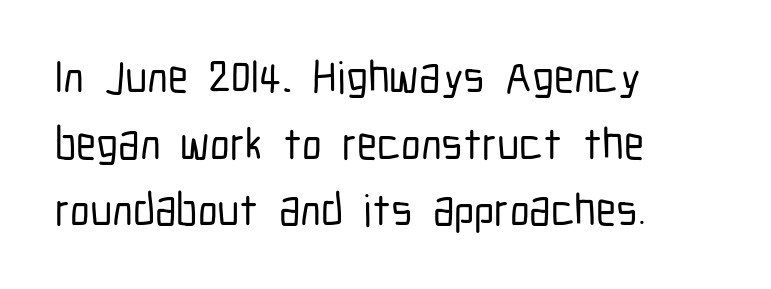
The paragraph has a hard left edge and a soft right edge. The strip under each line holds only bare page. I'd call this a sans setting — the letters go barefoot. No extra tracking has been applied to these lines. The passage shown is typed in a proportional face where columns would drift. Quick note: not italic, upright.
